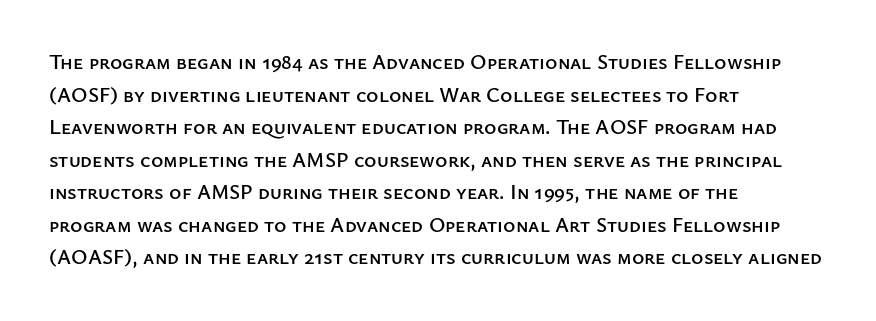
The image shows 21 px text type, upright; set left-aligned, normal line spacing (1.55x), normal letter spacing, not underlined.
